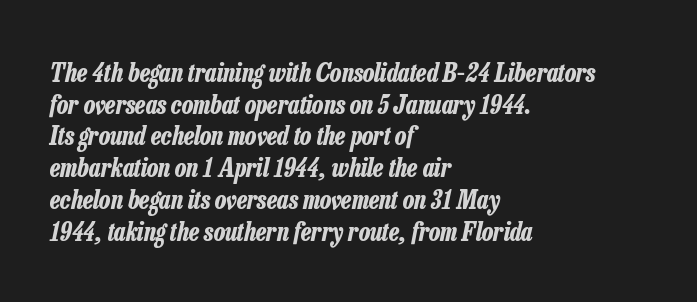
The image shows 25 px bold type, italic (leaning right); set left-aligned, normal line spacing (1.27x), normal letter spacing, not underlined.
